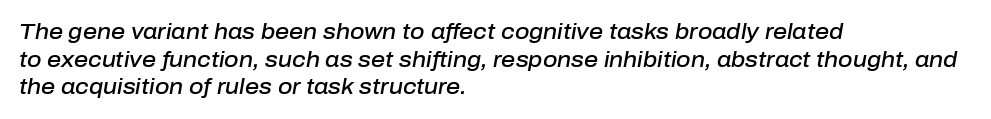
The image shows 22 px text type, italic (leaning right); set left-aligned, normal line spacing (1.26x), normal letter spacing, not underlined.
